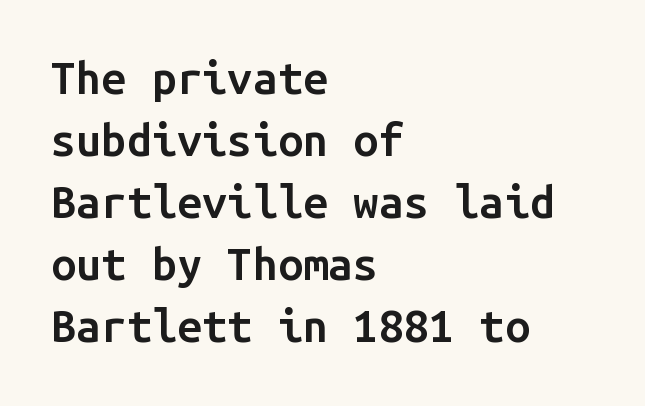
A fair bit of extra ink — the face is semibold, not bold. What stands out about the letter spacing? Nothing — it is the standard amount. This is the regular roman posture of the typeface. Nope, no serifs anywhere on these letters. Vertical spacing — default. These lines are rendered in a fixed-pitch font.
